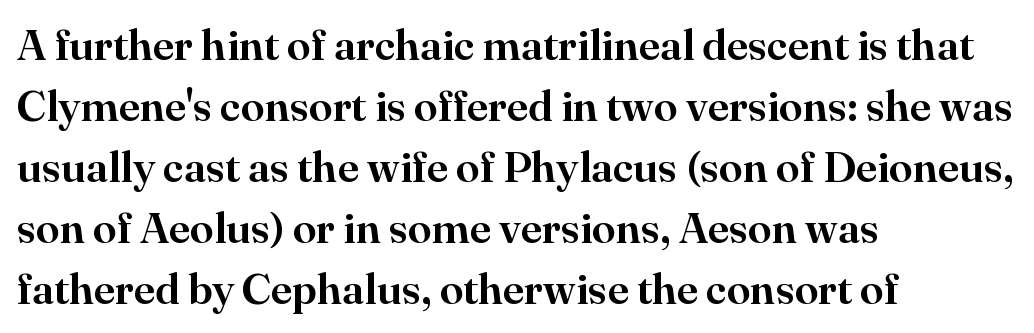
Q: Is the text italic (slanted)? A: No, it is upright.
Q: Is the typeface a serif or a sans-serif typeface? A: Serif.
Q: Is the text underlined? A: No.
Q: How is the paragraph aligned? A: Left-aligned.
Q: Is the spacing between letters normal or unusually wide? A: Normal.
Q: Is the spacing between lines tight, normal or loose? A: Normal.
Q: Width (condensed, normal, or wide)? A: Normal.
Q: Stroke contrast? A: High.
Q: x-height? A: Small.
Q: Monospaced? A: No.
